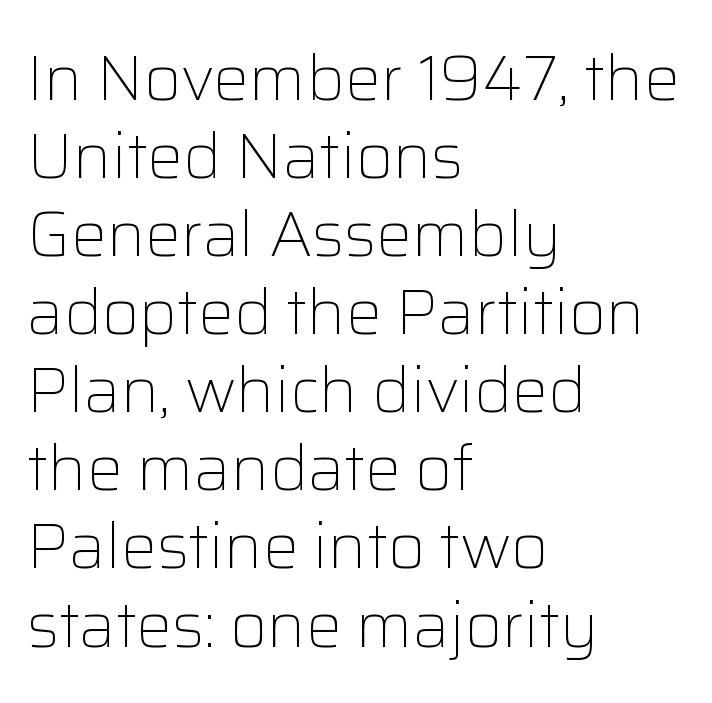
The image shows 64 px light sans-serif type, upright; set left-aligned, line spacing 1.22x, normal letter spacing, not underlined; low stroke contrast and a medium x-height.
